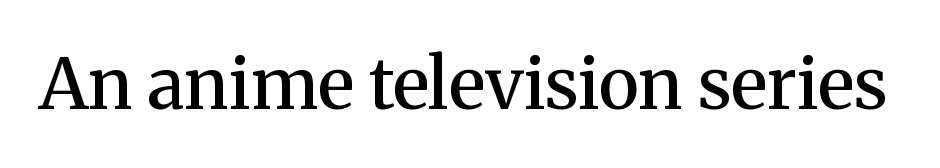
The image shows 71 px semibold serif type, upright; set normal letter spacing, not underlined; medium stroke contrast and a medium x-height.
